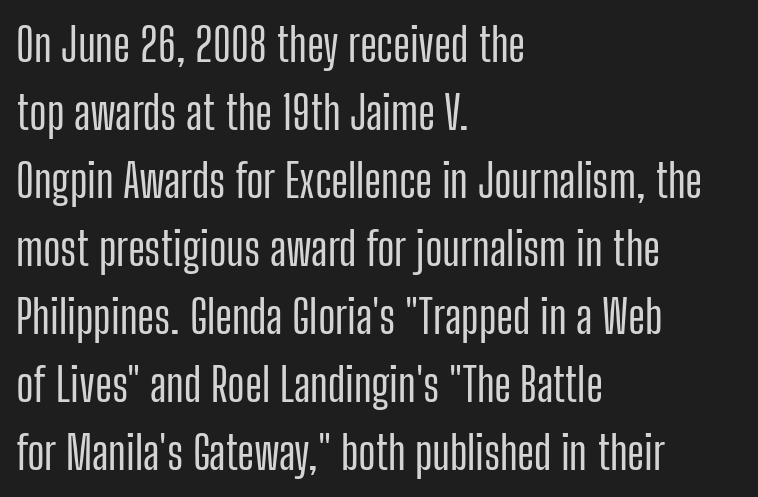
Q: Is the text italic (slanted)? A: No, it is upright.
Q: Is the typeface a serif or a sans-serif typeface? A: Sans-serif.
Q: Is the text underlined? A: No.
Q: How is the paragraph aligned? A: Left-aligned.
Q: Is the spacing between letters normal or unusually wide? A: Normal.
Q: Is the spacing between lines tight, normal or loose? A: Normal.
Q: Width (condensed, normal, or wide)? A: Condensed.
Q: Stroke contrast? A: Low.
Q: x-height? A: Medium.
Q: Monospaced? A: No.
